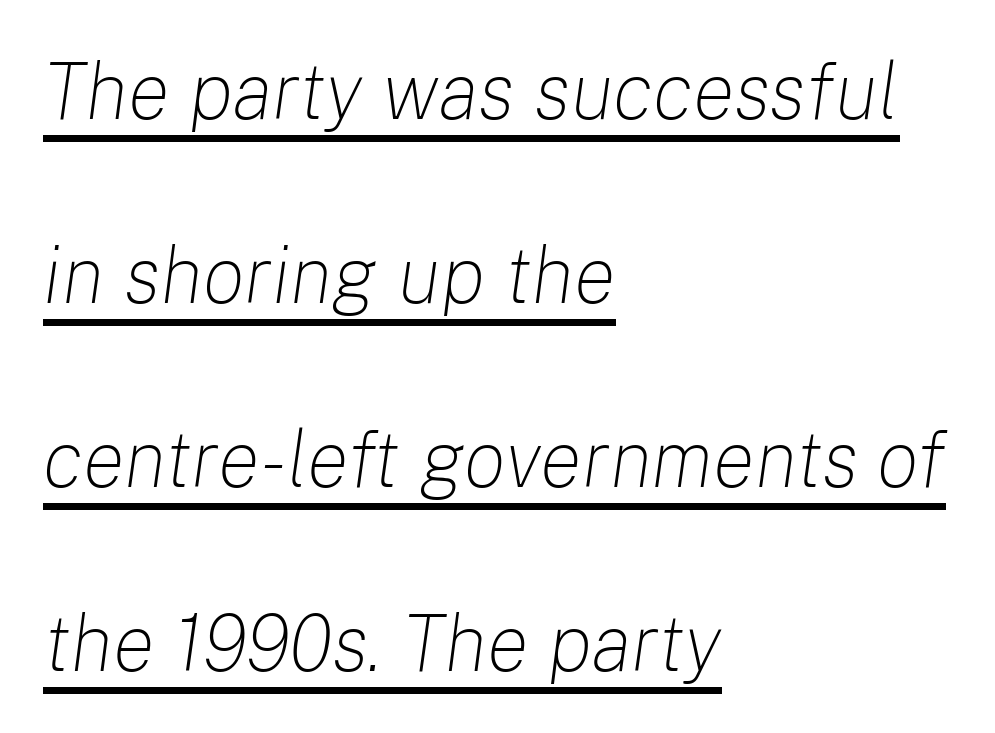
The image shows 79 px light type, italic (leaning right); set left-aligned, loose line spacing (2.33x), normal letter spacing, underlined; low stroke contrast and a medium x-height.
